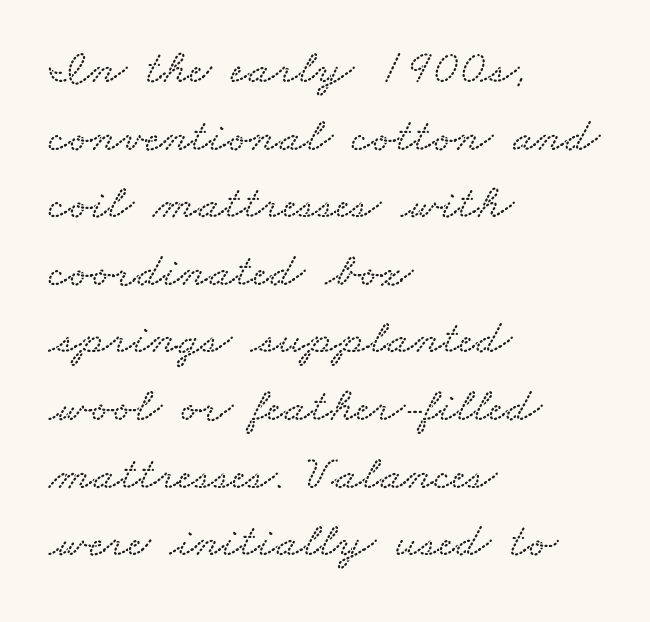
{"width": "wide", "stroke_contrast": "low", "x_height": "small", "monospaced": "no", "underline": "no", "align": "left", "line_spacing": "normal", "line_spacing_ratio": 1.38, "letter_spacing": "normal", "letter_spacing_em": 0.0, "glyph_px": 49}
